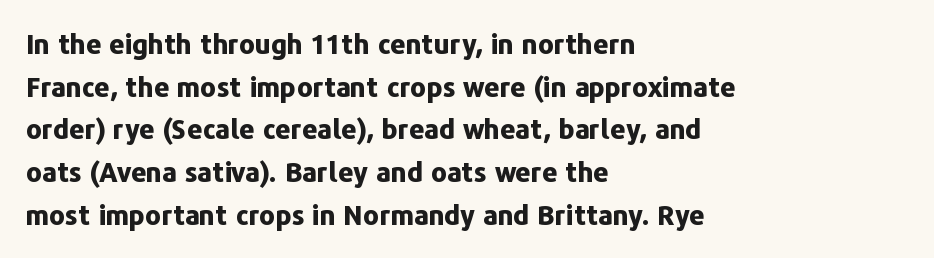
Q: Is the text bold? A: Yes.
Q: Is the text italic (slanted)? A: No, it is upright.
Q: Is the text underlined? A: No.
Q: How is the paragraph aligned? A: Left-aligned.
Q: Is the spacing between letters normal or unusually wide? A: Normal.
Q: Is the spacing between lines tight, normal or loose? A: Normal.
